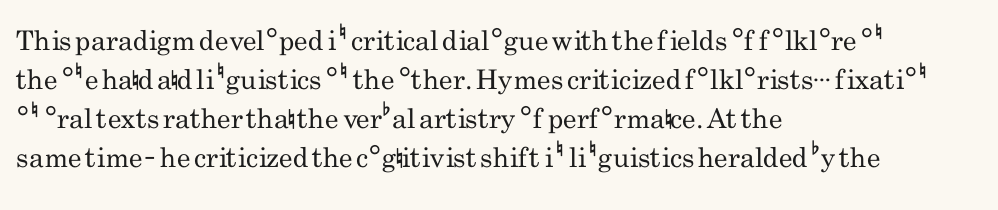
The image shows 27 px text type, upright; set left-aligned, normal line spacing (1.44x), normal letter spacing, not underlined.
